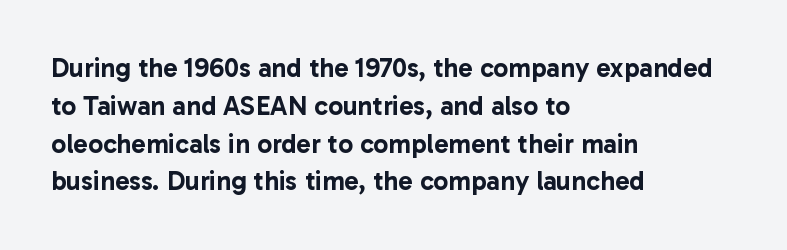
The ragged edge is on the right, which tells us the setting is flush left. Underline: absent. Does the leading feel generous? No, just average. The type is set solid horizontally, with unmodified tracking.
